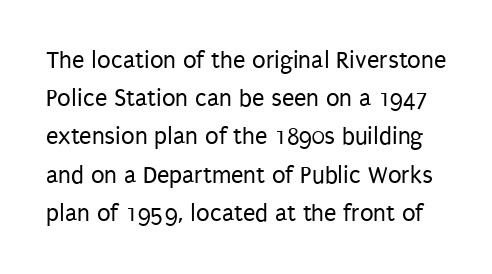
Q: Is the text bold? A: No.
Q: Is the text italic (slanted)? A: No, it is upright.
Q: Is the text underlined? A: No.
Q: Is the spacing between letters normal or unusually wide? A: Normal.
Q: Is the spacing between lines tight, normal or loose? A: Normal.
